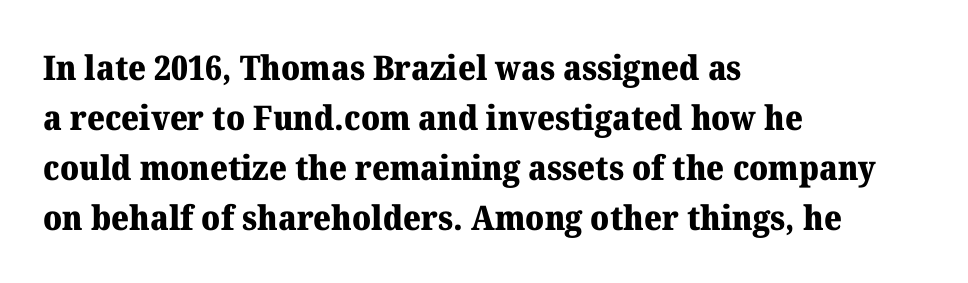
The image shows 34 px heavy serif type, upright; set left-aligned, normal line spacing (1.47x), normal letter spacing, not underlined; medium stroke contrast and a medium x-height.
